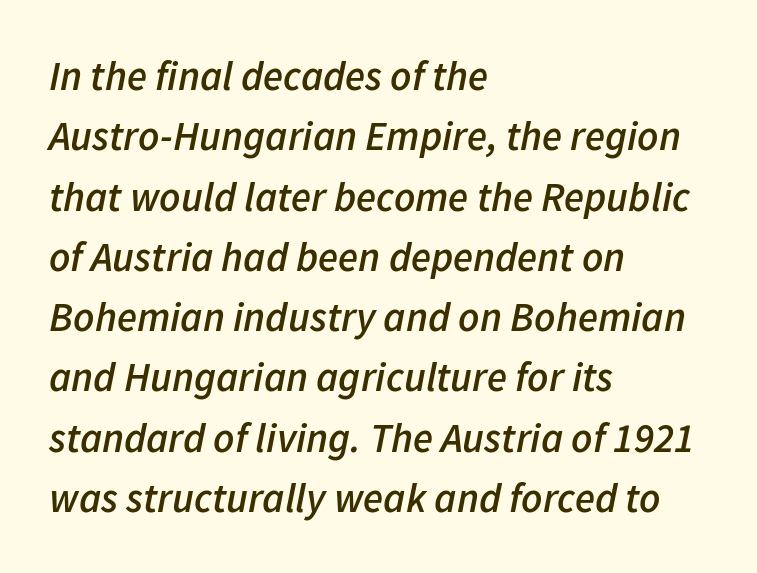
{"italic": "yes", "lean": "right", "slant_degrees": 11, "bold": "semi", "weight": "semibold", "width": "normal", "stroke_contrast": "low", "x_height": "medium", "monospaced": "no", "underline": "no", "align": "left", "line_spacing": "normal", "line_spacing_ratio": 1.47, "letter_spacing": "normal", "letter_spacing_em": 0.0, "glyph_px": 41}
